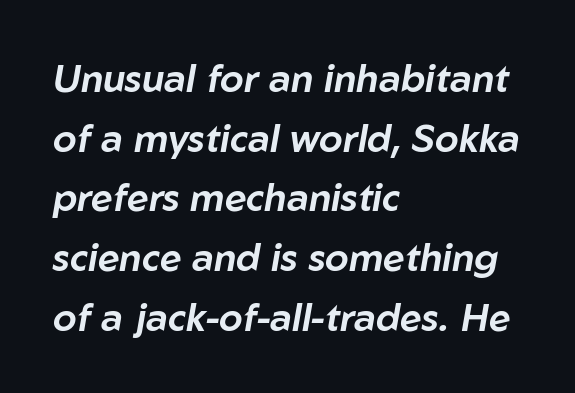
{"italic": "yes", "lean": "right", "slant_degrees": 10, "width": "normal", "stroke_contrast": "low", "x_height": "medium", "monospaced": "no", "underline": "no", "align": "left", "line_spacing": "normal", "line_spacing_ratio": 1.57, "letter_spacing": "normal", "letter_spacing_em": 0.0, "glyph_px": 38}
